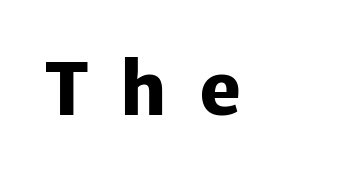
Font category for this specimen: sans-serif. This rendering widens character spacing well past its baseline value. This is roman type, the default non-slanted kind. Compared with an ordinary text face, these strokes are far heavier — a full bold. Descenders hang freely into open space. The passage shown is typed in a proportional face where columns would drift.
